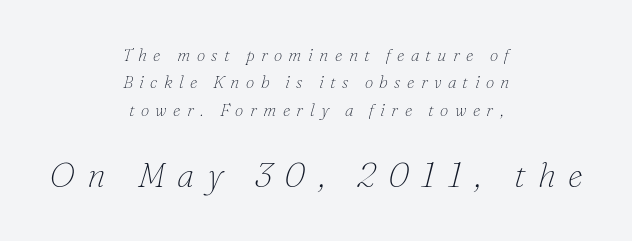
Q: Is the text bold? A: No.
Q: Is the text italic (slanted)? A: Yes, it leans right by about 16 degrees.
Q: Is the typeface a serif or a sans-serif typeface? A: Serif.
Q: Is the text underlined? A: No.
Q: How is the paragraph aligned? A: Centered.
Q: Is the spacing between letters normal or unusually wide? A: Unusually wide.
Q: Is the spacing between lines tight, normal or loose? A: Normal.
Q: Which block of text is set in a larger size, the first (top) or the second (bottom)? A: The second (bottom) one.
Q: Width (condensed, normal, or wide)? A: Normal.
Q: Stroke contrast? A: Low.
Q: x-height? A: Small.
Q: Monospaced? A: No.
